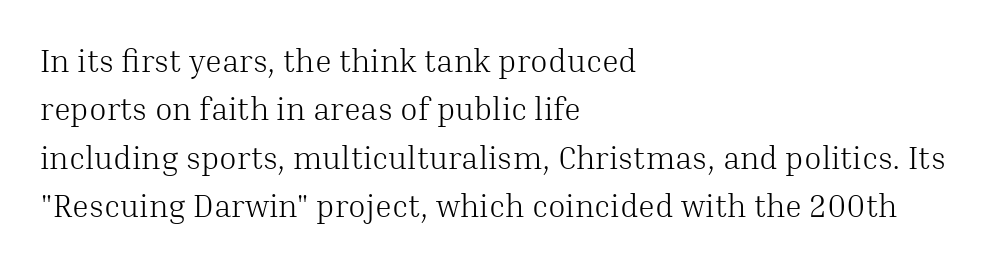
Q: Is the text bold? A: No.
Q: Is the text italic (slanted)? A: No, it is upright.
Q: Is the typeface a serif or a sans-serif typeface? A: Serif.
Q: Is the text underlined? A: No.
Q: How is the paragraph aligned? A: Left-aligned.
Q: Is the spacing between letters normal or unusually wide? A: Normal.
Q: Is the spacing between lines tight, normal or loose? A: Normal.
Q: Width (condensed, normal, or wide)? A: Normal.
Q: Stroke contrast? A: Medium.
Q: x-height? A: Medium.
Q: Monospaced? A: No.
